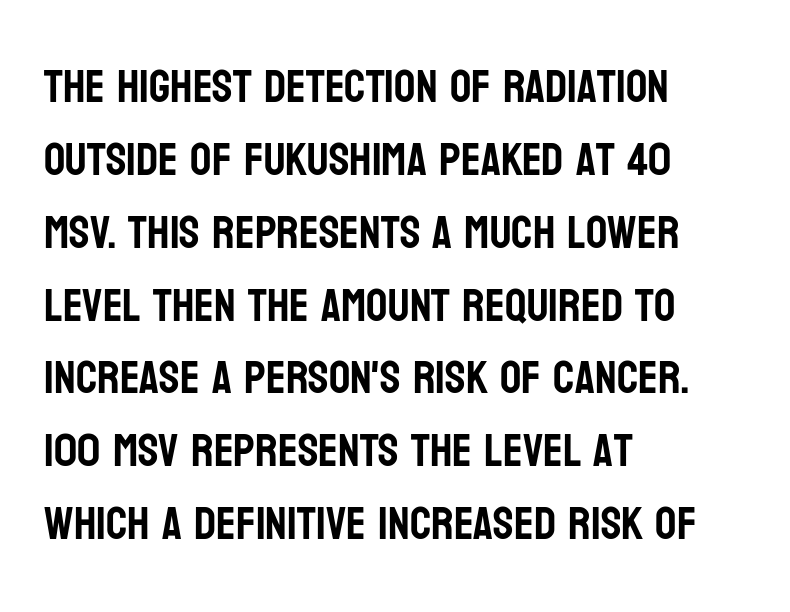
Q: Is the text italic (slanted)? A: No, it is upright.
Q: Is the typeface a serif or a sans-serif typeface? A: Sans-serif.
Q: Is the text underlined? A: No.
Q: How is the paragraph aligned? A: Left-aligned.
Q: Is the spacing between letters normal or unusually wide? A: Normal.
Q: Is the spacing between lines tight, normal or loose? A: Normal.
Q: Width (condensed, normal, or wide)? A: Condensed.
Q: Stroke contrast? A: Low.
Q: x-height? A: Large.
Q: Monospaced? A: No.
